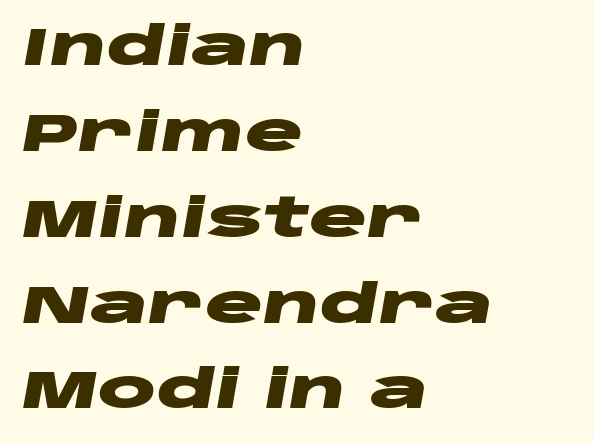
{"italic": "yes", "lean": "right", "slant_degrees": 10, "bold": "yes", "weight": "heavy", "width": "wide", "stroke_contrast": "low", "x_height": "large", "monospaced": "no", "underline": "no", "align": "left", "line_spacing": "normal", "line_spacing_ratio": 1.59, "letter_spacing": "normal", "letter_spacing_em": 0.0, "glyph_px": 54}
